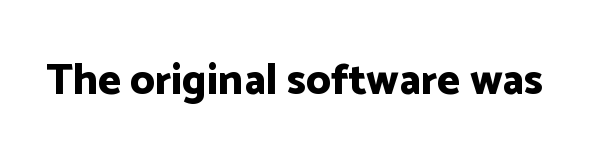
I'd call this a sans setting — the letters go barefoot. It's the straight-up-and-down kind of type. This rendering leaves character spacing at its baseline value. The face used here is proportionally spaced, like ordinary book or web type. Heft: maximum for text — a bold. Clear beneath every line of the passage.
